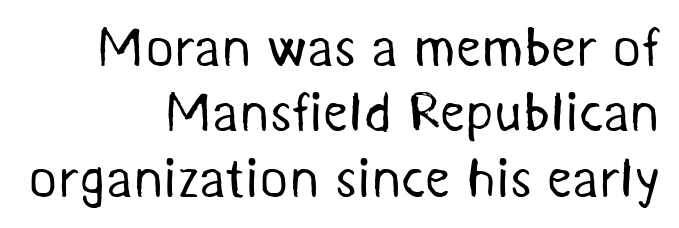
{"serif": "no", "bold": "no", "weight": "regular", "width": "normal", "stroke_contrast": "medium", "x_height": "medium", "monospaced": "no", "underline": "no", "align": "right", "line_spacing_ratio": 1.19, "letter_spacing": "normal", "letter_spacing_em": 0.0, "glyph_px": 55}
